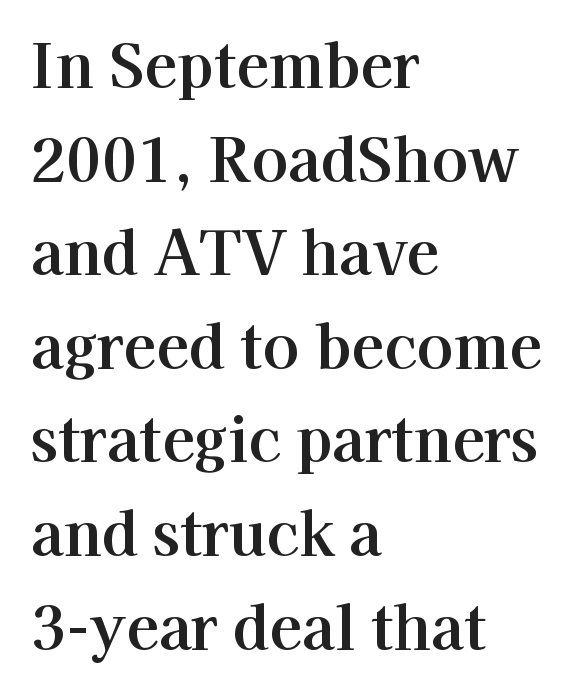
Q: Is the text italic (slanted)? A: No, it is upright.
Q: Is the typeface a serif or a sans-serif typeface? A: Serif.
Q: Is the text underlined? A: No.
Q: How is the paragraph aligned? A: Left-aligned.
Q: Is the spacing between letters normal or unusually wide? A: Normal.
Q: Is the spacing between lines tight, normal or loose? A: Normal.
Q: Width (condensed, normal, or wide)? A: Normal.
Q: Stroke contrast? A: High.
Q: x-height? A: Medium.
Q: Monospaced? A: No.
